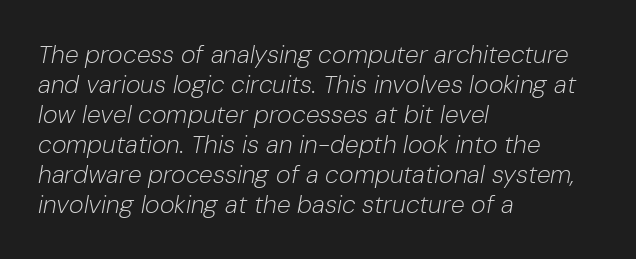
{"italic": "yes", "lean": "right", "slant_degrees": 10, "bold": "no", "underline": "no", "align": "left", "line_spacing_ratio": 1.2, "letter_spacing": "normal", "letter_spacing_em": 0.0, "glyph_px": 25}
